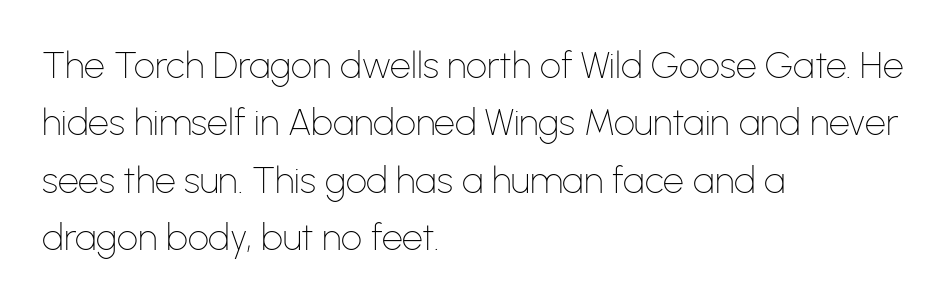
{"serif": "no", "italic": "no", "bold": "no", "weight": "thin", "width": "normal", "stroke_contrast": "low", "x_height": "medium", "monospaced": "no", "underline": "no", "align": "left", "line_spacing": "normal", "line_spacing_ratio": 1.55, "letter_spacing": "normal", "letter_spacing_em": 0.0, "glyph_px": 37}
